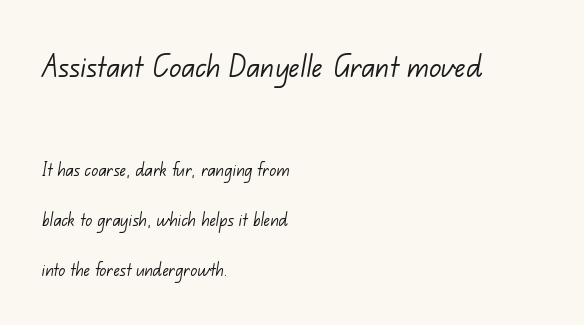
{"serif": "no", "bold": "no", "weight": "light", "width": "normal", "stroke_contrast": "low", "x_height": "small", "monospaced": "no", "underline": "no", "align": "left", "line_spacing": "loose", "line_spacing_ratio": 2.37, "letter_spacing": "normal", "letter_spacing_em": 0.0, "larger_block": "first", "size_ratio": 1.71, "glyph_px": 36}
